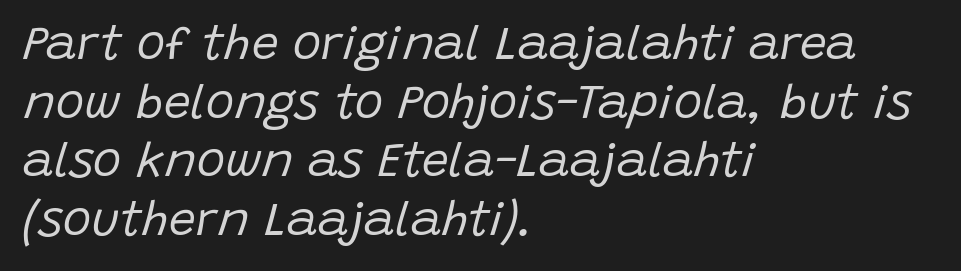
The typesetting does not lean heavy: it is not bold. Character widths vary here, with narrow letters taking less room than wide ones. Descenders hang freely into open space. Style check: oblique.
